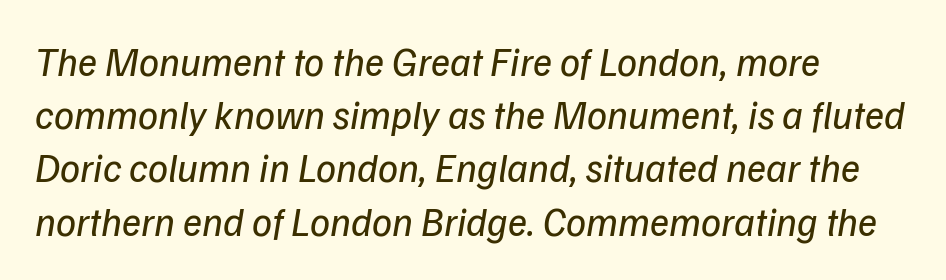
{"serif": "no", "bold": "no", "weight": "regular", "width": "normal", "stroke_contrast": "low", "x_height": "medium", "monospaced": "no", "underline": "no", "align": "left", "line_spacing": "normal", "line_spacing_ratio": 1.33, "letter_spacing": "normal", "letter_spacing_em": 0.0, "glyph_px": 40}
